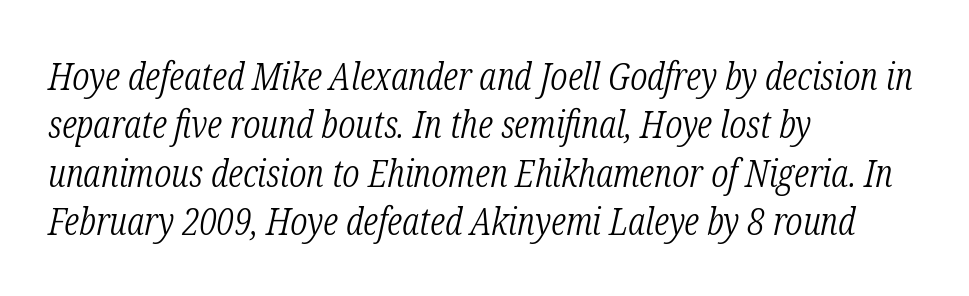
The image shows 39 px light, condensed serif type, italic (leaning right); set left-aligned, line spacing 1.24x, normal letter spacing, not underlined; low stroke contrast and a medium x-height.
